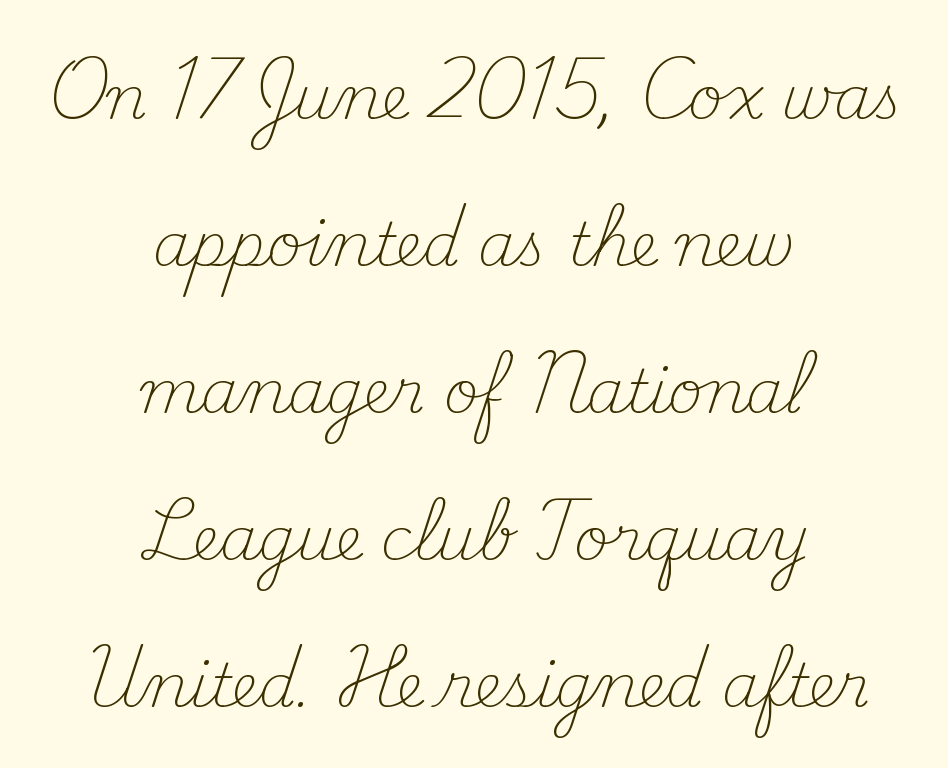
The rag falls on both sides of this text block equally. Think of a printed novel: that variable character pitch is what you see here. The designer dialed line spacing up above the default. The type is set solid horizontally, with unmodified tracking. Font category for this specimen: serif.
